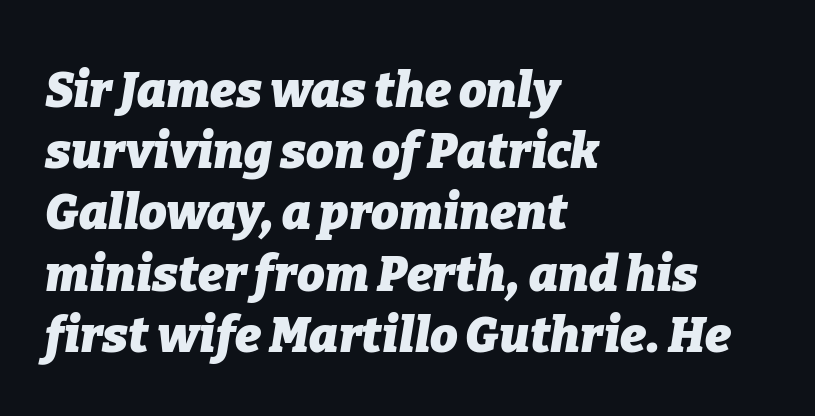
{"italic": "yes", "lean": "right", "slant_degrees": 9, "bold": "yes", "weight": "heavy", "width": "normal", "stroke_contrast": "low", "x_height": "medium", "monospaced": "no", "underline": "no", "align": "left", "line_spacing": "normal", "line_spacing_ratio": 1.25, "letter_spacing": "normal", "letter_spacing_em": 0.0, "glyph_px": 49}
